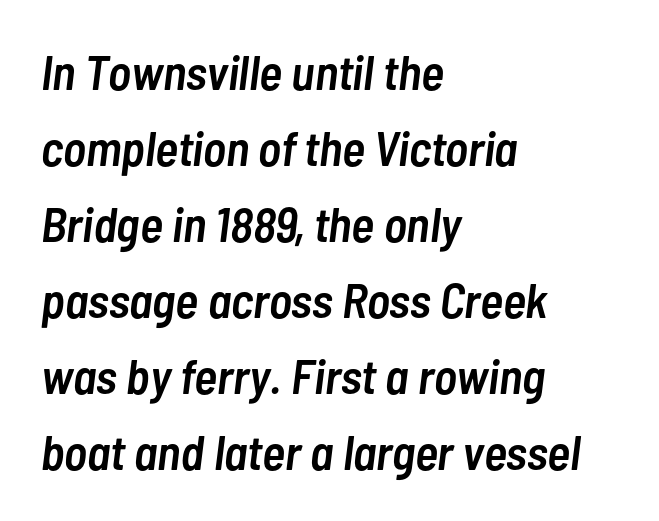
{"italic": "yes", "lean": "right", "slant_degrees": 7, "bold": "semi", "weight": "semibold", "width": "condensed", "stroke_contrast": "low", "x_height": "medium", "monospaced": "no", "underline": "no", "align": "left", "line_spacing": "normal", "line_spacing_ratio": 1.55, "letter_spacing": "normal", "letter_spacing_em": 0.0, "glyph_px": 49}
